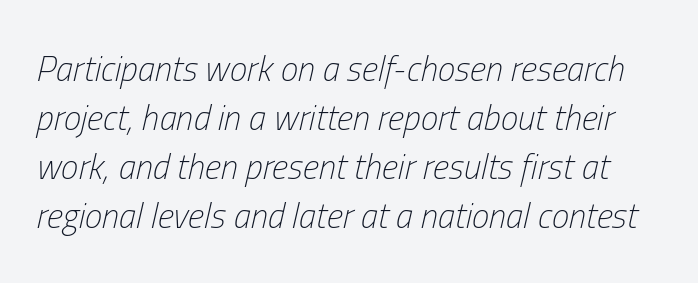
Q: Is the text bold? A: No.
Q: Is the text italic (slanted)? A: Yes, it leans right by about 13 degrees.
Q: Is the text underlined? A: No.
Q: Is the spacing between letters normal or unusually wide? A: Normal.
Q: Is the spacing between lines tight, normal or loose? A: Normal.
Q: Width (condensed, normal, or wide)? A: Condensed.
Q: Stroke contrast? A: Low.
Q: x-height? A: Medium.
Q: Monospaced? A: No.
